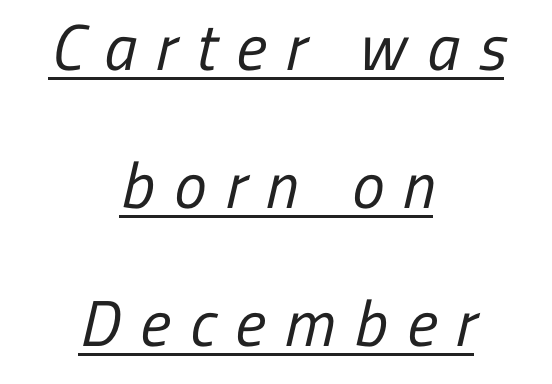
Centered paragraph, ragged on both sides. Do the characters align in a grid? No, the font is proportional. The sample's only ornament is a line tracing under the words. Between one letter and the next there's a generous, obvious gap. Look at the bottom of the vertical strokes: they stop flat, with no serifs.
